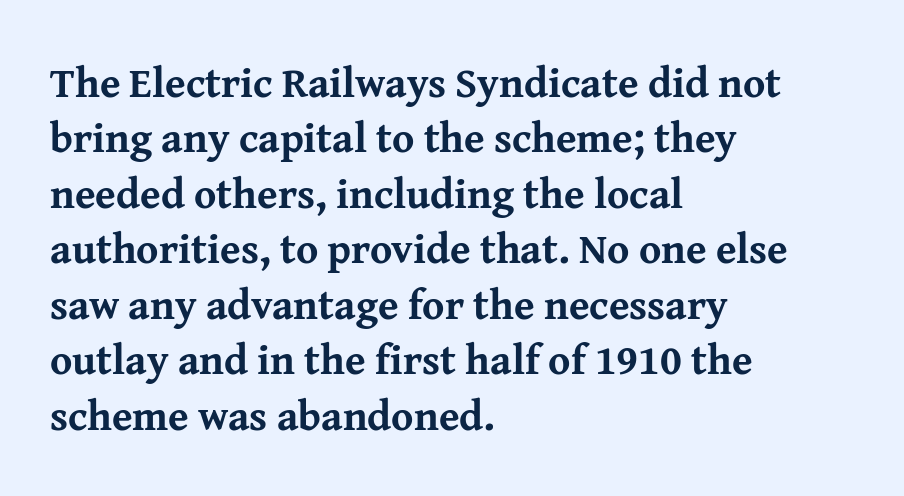
Q: Is the text bold? A: Yes.
Q: Is the text italic (slanted)? A: No, it is upright.
Q: Is the typeface a serif or a sans-serif typeface? A: Serif.
Q: Is the text underlined? A: No.
Q: How is the paragraph aligned? A: Left-aligned.
Q: Is the spacing between letters normal or unusually wide? A: Normal.
Q: Is the spacing between lines tight, normal or loose? A: Normal.
Q: Width (condensed, normal, or wide)? A: Normal.
Q: Stroke contrast? A: Medium.
Q: x-height? A: Medium.
Q: Monospaced? A: No.
